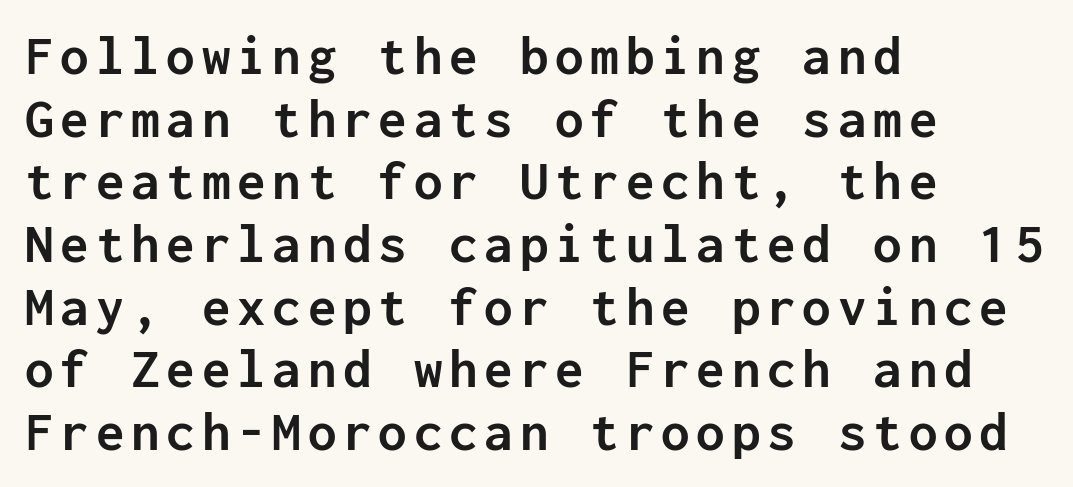
The image shows 57 px semibold sans-serif type, upright, monospaced; set left-aligned, tight line spacing (1.1x), not underlined; low stroke contrast and a medium x-height.
